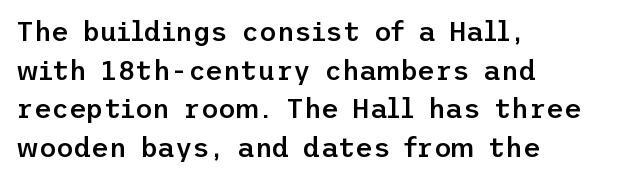
The rendering anchors every line to the left-hand side. The letters stand straight up with perfectly vertical stems. Baseline-to-baseline distance is the conventional proportion of letter height. The glyphs have the mass of a demibold cut, below bold.
